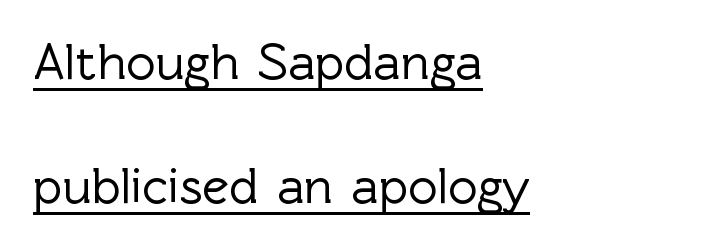
A typesetter would mark this as roman, not italic. Classification — sans serif. Quick note: interline space is abundant. Looks like regular typesetting: each glyph gets only the width it needs.
